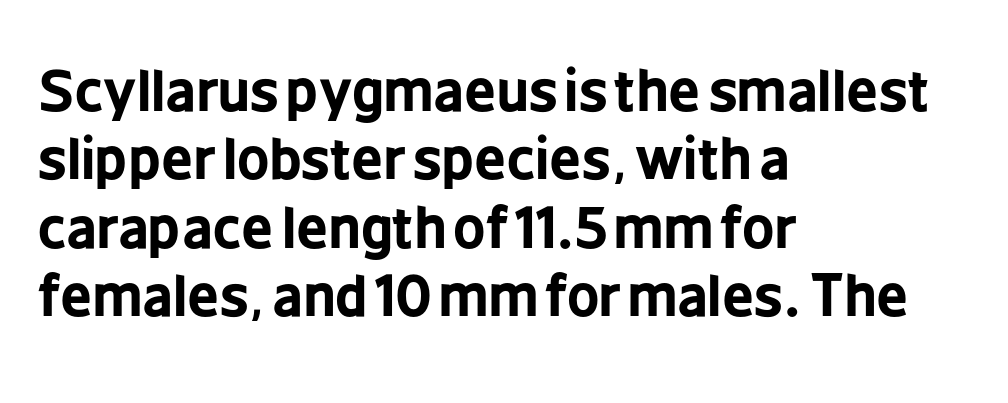
The image shows 56 px bold, condensed sans-serif type, upright; set left-aligned, line spacing 1.22x, normal letter spacing, not underlined; low stroke contrast and a medium x-height.
